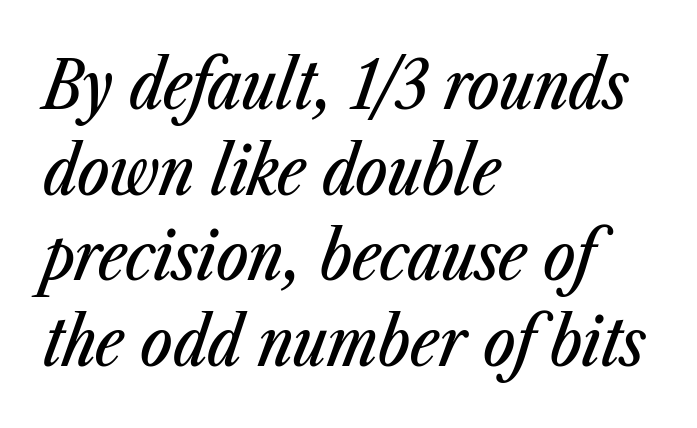
Q: Is the text italic (slanted)? A: Yes, it leans right by about 23 degrees.
Q: Is the text underlined? A: No.
Q: How is the paragraph aligned? A: Left-aligned.
Q: Is the spacing between letters normal or unusually wide? A: Normal.
Q: Is the spacing between lines tight, normal or loose? A: Normal.
Q: Width (condensed, normal, or wide)? A: Condensed.
Q: Stroke contrast? A: Low.
Q: x-height? A: Medium.
Q: Monospaced? A: No.
